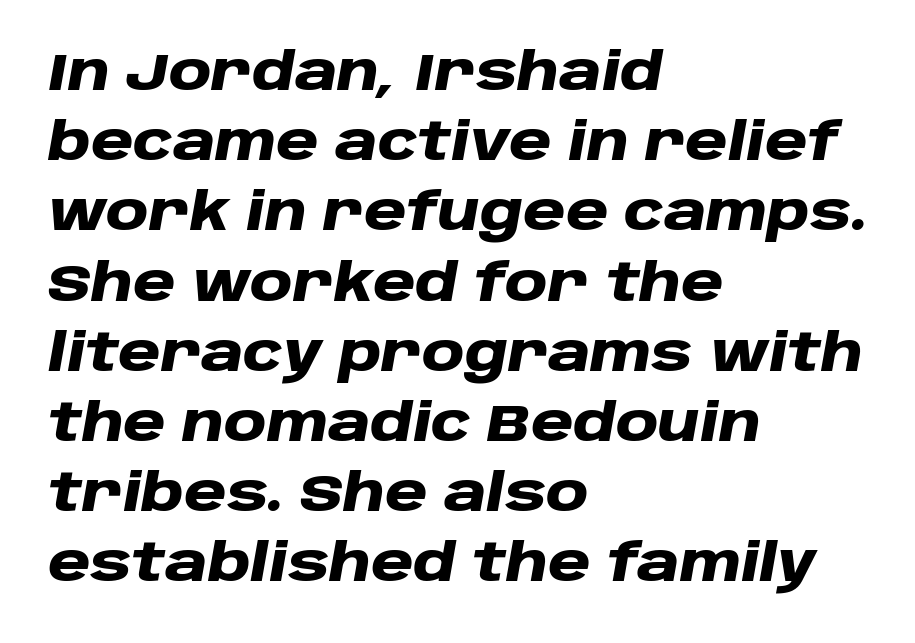
Varying glyph widths throughout — classic text-font behaviour. A dark, heavy texture on the line: the type is bold. These lines stack with their left ends in a neat column. When letters slant like this, we call the style italic.
